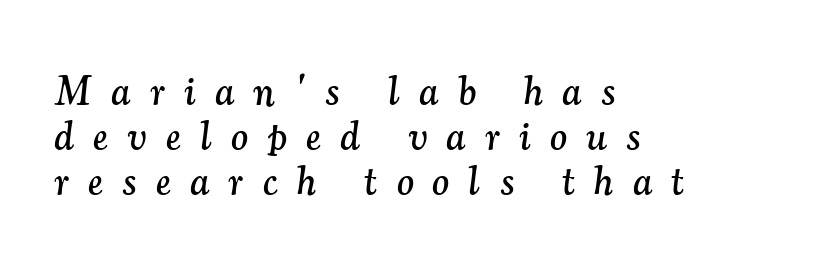
The image shows 40 px serif type, italic (leaning right); set left-aligned, tight line spacing (1.13x), unusually wide letter spacing (+0.49 em), not underlined; medium stroke contrast and a small x-height.
